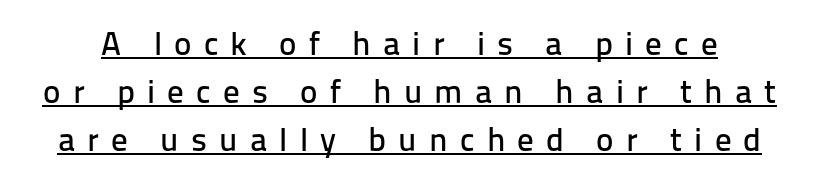
Q: Is the text italic (slanted)? A: No, it is upright.
Q: Is the typeface a serif or a sans-serif typeface? A: Sans-serif.
Q: Is the text underlined? A: Yes.
Q: Is the spacing between letters normal or unusually wide? A: Unusually wide.
Q: Is the spacing between lines tight, normal or loose? A: Normal.
Q: Width (condensed, normal, or wide)? A: Normal.
Q: Stroke contrast? A: Low.
Q: x-height? A: Medium.
Q: Monospaced? A: No.
